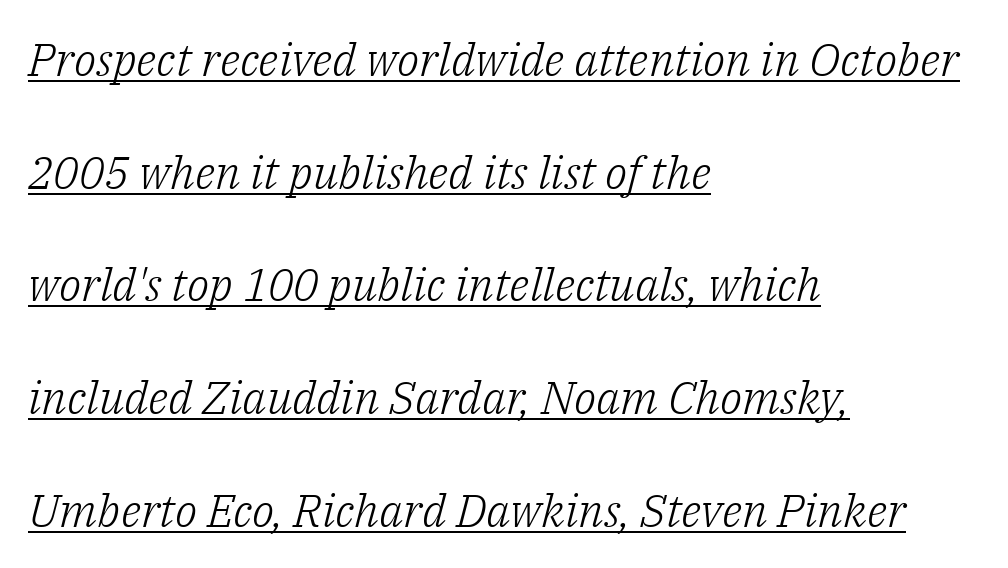
Q: Is the text bold? A: No.
Q: Is the text italic (slanted)? A: Yes, it leans right by about 14 degrees.
Q: Is the typeface a serif or a sans-serif typeface? A: Serif.
Q: Is the text underlined? A: Yes.
Q: How is the paragraph aligned? A: Left-aligned.
Q: Is the spacing between letters normal or unusually wide? A: Normal.
Q: Is the spacing between lines tight, normal or loose? A: Loose.
Q: Width (condensed, normal, or wide)? A: Normal.
Q: Stroke contrast? A: Low.
Q: x-height? A: Medium.
Q: Monospaced? A: No.
